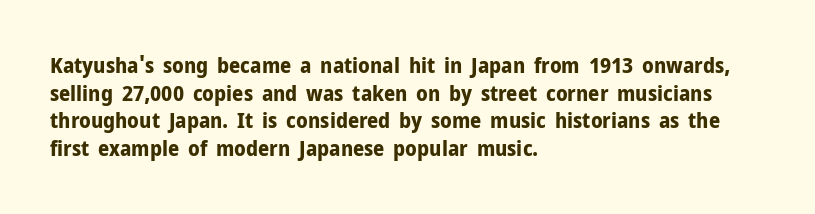
The image shows 22 px bold type, upright; set left-aligned, normal line spacing (1.26x), normal letter spacing, not underlined.
